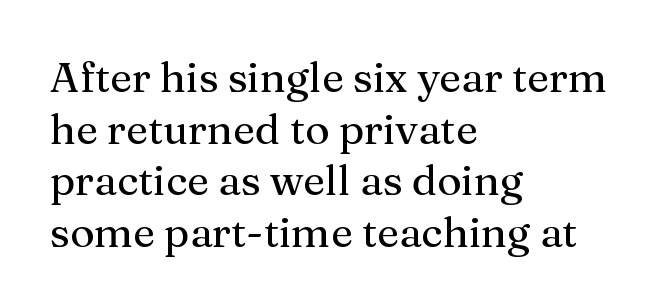
The image shows 42 px serif type, upright; set left-aligned, line spacing 1.23x, normal letter spacing, not underlined; medium stroke contrast and a medium x-height.
